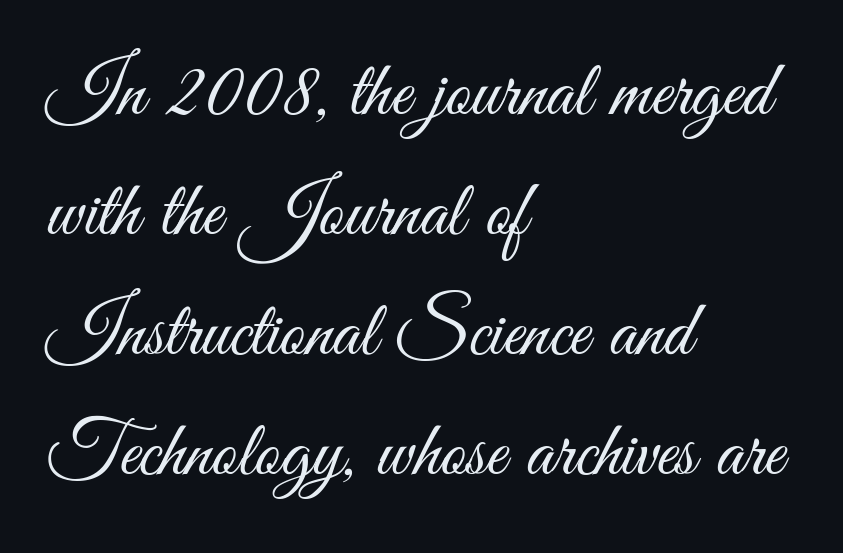
{"serif": "no", "bold": "no", "weight": "light", "width": "condensed", "stroke_contrast": "medium", "x_height": "small", "monospaced": "no", "underline": "no", "align": "left", "line_spacing": "normal", "line_spacing_ratio": 1.52, "letter_spacing": "normal", "letter_spacing_em": 0.0, "glyph_px": 79}
